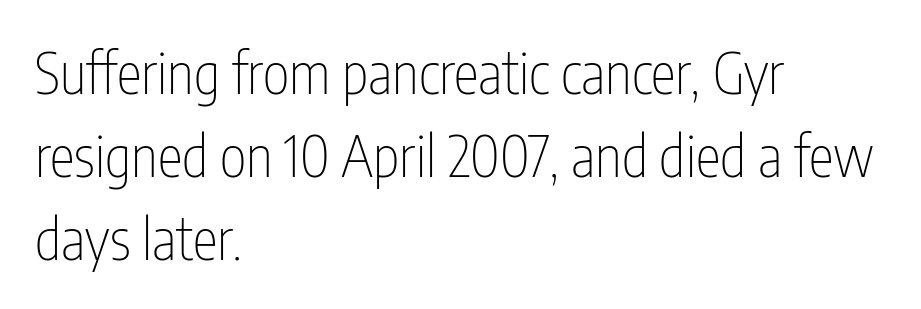
Stroke terminals: plain, sans-serif. Proportional: the letters do not fall into vertical columns. Posture: upright roman. A normal amount of white space separates one row of letters from the next. Letter spacing: default. Alignment: flush left.
